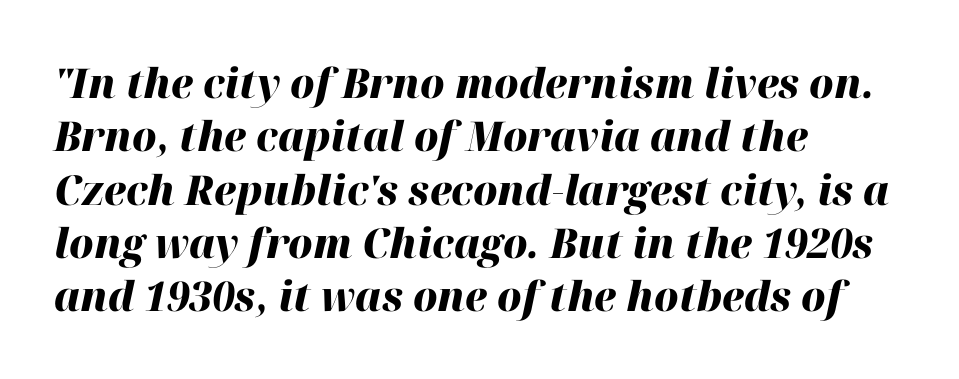
The image shows 41 px heavy type, italic (leaning right); set left-aligned, normal line spacing (1.3x), normal letter spacing, not underlined; high stroke contrast and a medium x-height.
